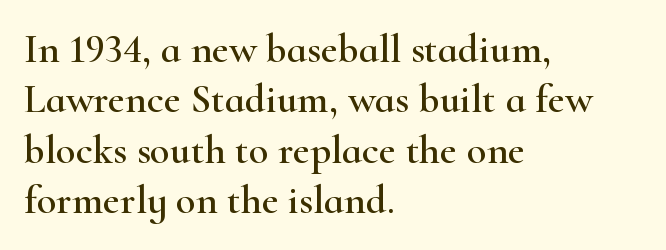
The image shows 41 px wide serif type, upright; set left-aligned, line spacing 1.23x, normal letter spacing, not underlined; high stroke contrast and a small x-height.
